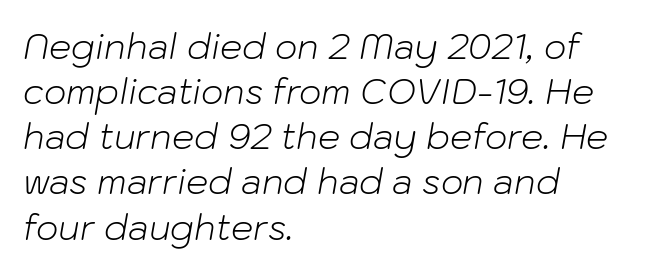
Q: Is the text bold? A: No.
Q: Is the text italic (slanted)? A: Yes, it leans right by about 10 degrees.
Q: Is the text underlined? A: No.
Q: How is the paragraph aligned? A: Left-aligned.
Q: Is the spacing between letters normal or unusually wide? A: Normal.
Q: Is the spacing between lines tight, normal or loose? A: Normal.
Q: Width (condensed, normal, or wide)? A: Normal.
Q: Stroke contrast? A: Low.
Q: x-height? A: Medium.
Q: Monospaced? A: No.
